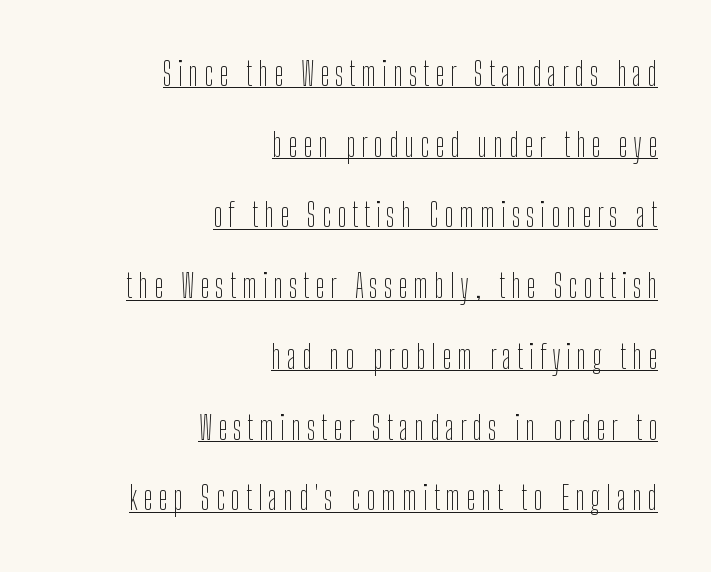
Q: Is the text bold? A: No.
Q: Is the text italic (slanted)? A: No, it is upright.
Q: Is the typeface a serif or a sans-serif typeface? A: Sans-serif.
Q: Is the text underlined? A: Yes.
Q: How is the paragraph aligned? A: Right-aligned.
Q: Is the spacing between lines tight, normal or loose? A: Loose.
Q: Width (condensed, normal, or wide)? A: Condensed.
Q: Stroke contrast? A: Low.
Q: x-height? A: Medium.
Q: Monospaced? A: No.
